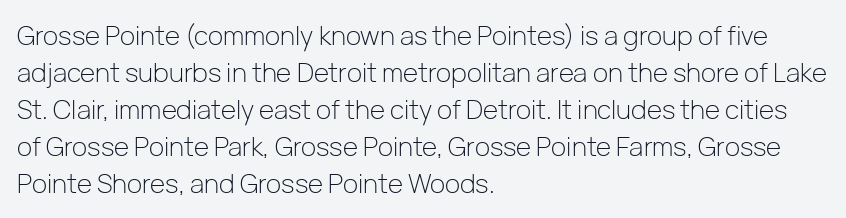
Q: Is the text bold? A: No.
Q: Is the text italic (slanted)? A: No, it is upright.
Q: Is the text underlined? A: No.
Q: How is the paragraph aligned? A: Left-aligned.
Q: Is the spacing between letters normal or unusually wide? A: Normal.
Q: Is the spacing between lines tight, normal or loose? A: Normal.
